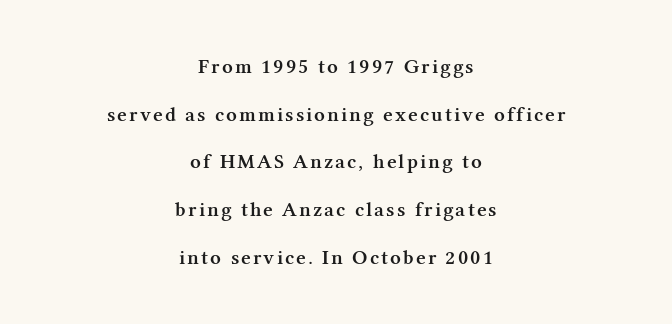
Q: Is the text bold? A: Semi-bold.
Q: Is the text italic (slanted)? A: No, it is upright.
Q: Is the text underlined? A: No.
Q: How is the paragraph aligned? A: Centered.
Q: Is the spacing between lines tight, normal or loose? A: Loose.
